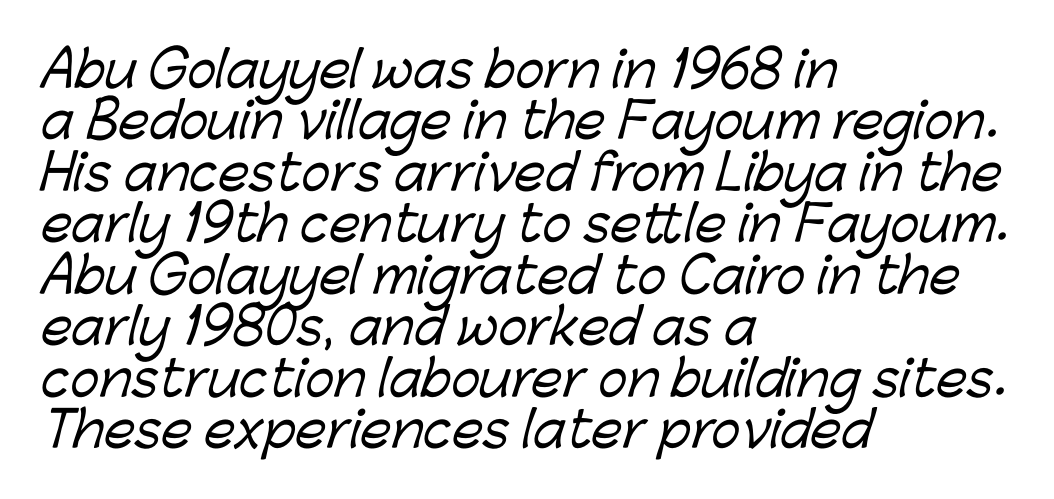
Q: Is the typeface a serif or a sans-serif typeface? A: Sans-serif.
Q: Is the text underlined? A: No.
Q: How is the paragraph aligned? A: Left-aligned.
Q: Is the spacing between letters normal or unusually wide? A: Normal.
Q: Is the spacing between lines tight, normal or loose? A: Tight.
Q: Width (condensed, normal, or wide)? A: Normal.
Q: Stroke contrast? A: Low.
Q: x-height? A: Medium.
Q: Monospaced? A: No.
